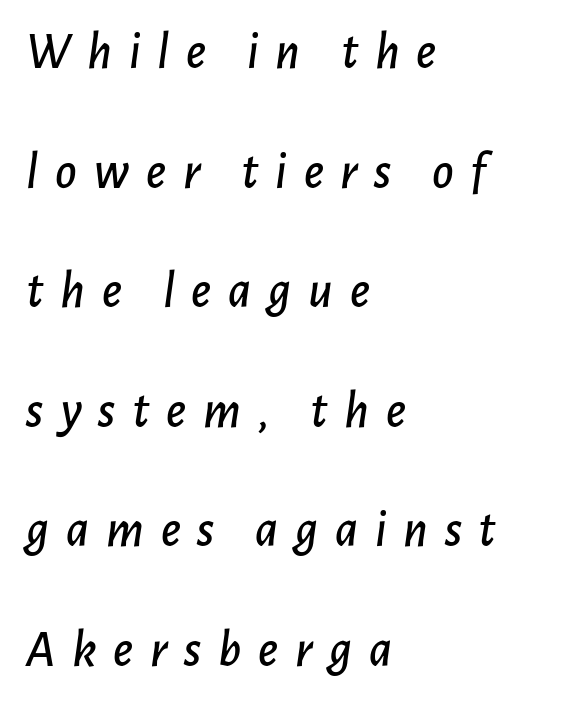
Q: Is the text italic (slanted)? A: Yes, it leans right by about 7 degrees.
Q: Is the text underlined? A: No.
Q: How is the paragraph aligned? A: Left-aligned.
Q: Is the spacing between letters normal or unusually wide? A: Unusually wide.
Q: Is the spacing between lines tight, normal or loose? A: Loose.
Q: Width (condensed, normal, or wide)? A: Normal.
Q: Stroke contrast? A: Low.
Q: x-height? A: Medium.
Q: Monospaced? A: No.
